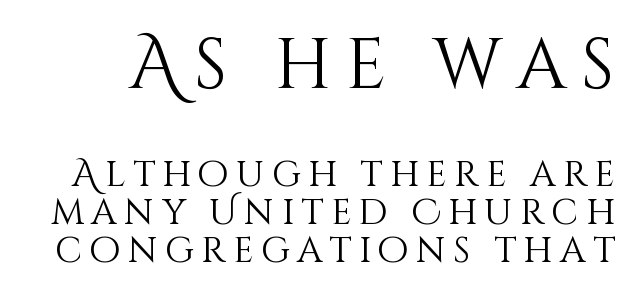
{"italic": "no", "bold": "no", "weight": "light", "width": "normal", "stroke_contrast": "medium", "x_height": "large", "monospaced": "no", "underline": "no", "line_spacing": "tight", "line_spacing_ratio": 1.06, "letter_spacing": "wide", "letter_spacing_em": 0.2, "larger_block": "first", "size_ratio": 1.97, "glyph_px": 71}
